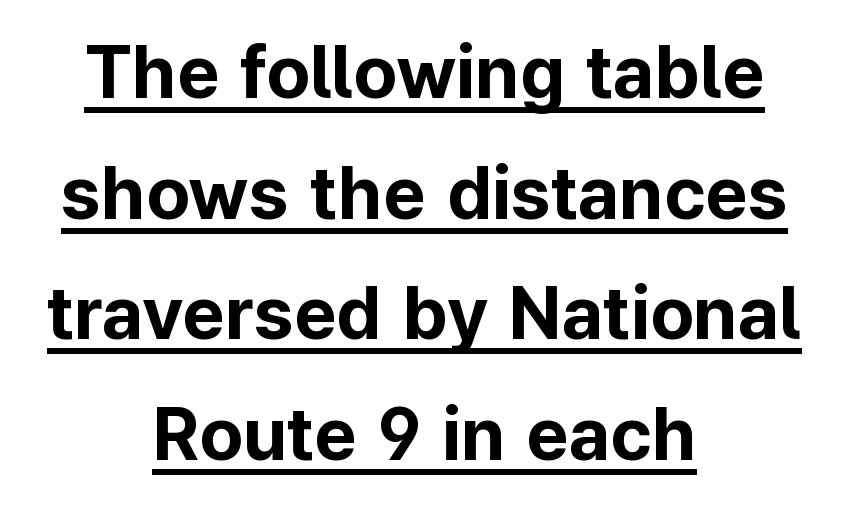
Q: Is the text bold? A: Yes.
Q: Is the text italic (slanted)? A: No, it is upright.
Q: Is the typeface a serif or a sans-serif typeface? A: Sans-serif.
Q: Is the text underlined? A: Yes.
Q: How is the paragraph aligned? A: Centered.
Q: Is the spacing between letters normal or unusually wide? A: Normal.
Q: Is the spacing between lines tight, normal or loose? A: Normal.
Q: Width (condensed, normal, or wide)? A: Normal.
Q: Stroke contrast? A: Low.
Q: x-height? A: Medium.
Q: Monospaced? A: No.
